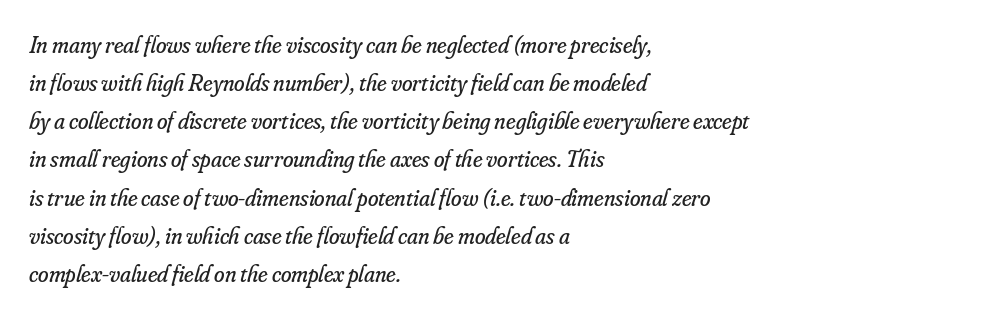
The image shows 24 px text type, italic (leaning right); set left-aligned, normal line spacing (1.59x), normal letter spacing, not underlined.
